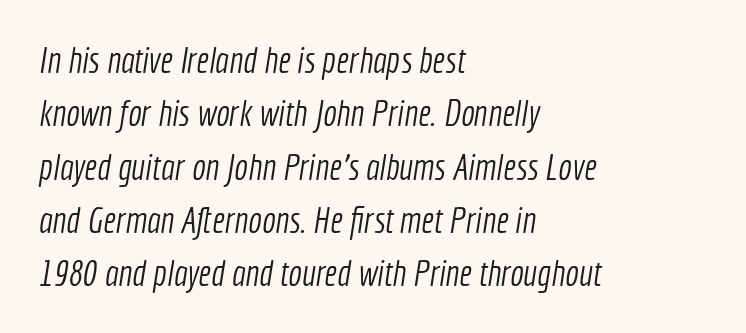
{"serif": "no", "bold": "no", "weight": "light", "width": "condensed", "x_height": "medium", "monospaced": "no", "underline": "no", "align": "left", "line_spacing": "normal", "line_spacing_ratio": 1.48, "letter_spacing": "normal", "letter_spacing_em": 0.0, "glyph_px": 36}
